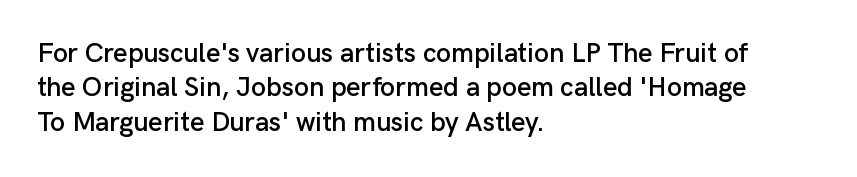
The image shows 27 px text type, upright; set left-aligned, normal line spacing (1.27x), normal letter spacing, not underlined.
